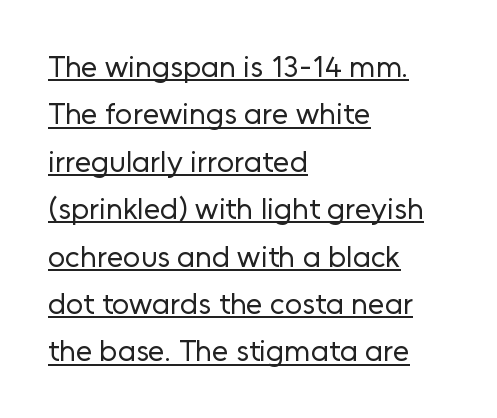
This rendering employs a face without finishing strokes, i.e., a sans-serif. A student would call this left alignment; a typographer would say flush left, rag right. The letters look calm and open, with moderate or lighter stems. How would I describe the line gaps? Plain and ordinary.
